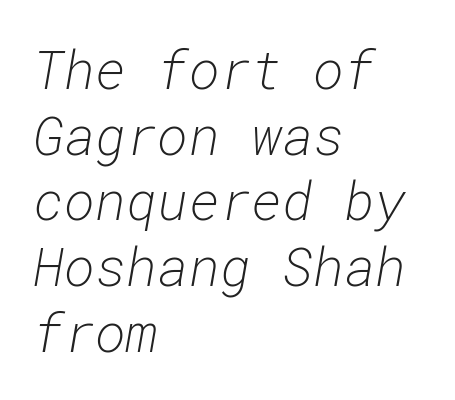
Does the copy run flush right? No — it runs flush left. How are the letters spaced? Ordinarily, with no added tracking. Looks like terminal output: every glyph gets an equal slot. Is the stroke heavy? The answer is a plain regular-or-lighter. Notice how the stems are inclined rather than vertical — that's the hallmark of italics.
